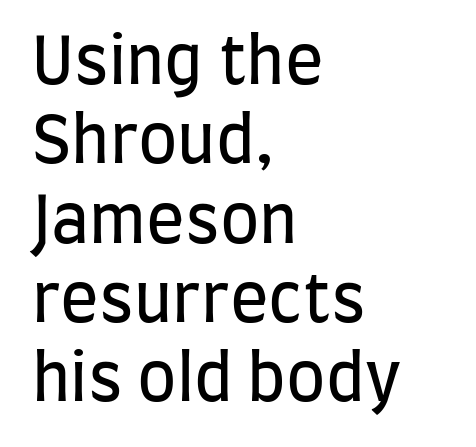
Q: Is the text bold? A: No.
Q: Is the text italic (slanted)? A: No, it is upright.
Q: Is the typeface a serif or a sans-serif typeface? A: Sans-serif.
Q: Is the text underlined? A: No.
Q: How is the paragraph aligned? A: Left-aligned.
Q: Is the spacing between letters normal or unusually wide? A: Normal.
Q: Width (condensed, normal, or wide)? A: Condensed.
Q: Stroke contrast? A: Low.
Q: x-height? A: Large.
Q: Monospaced? A: No.
